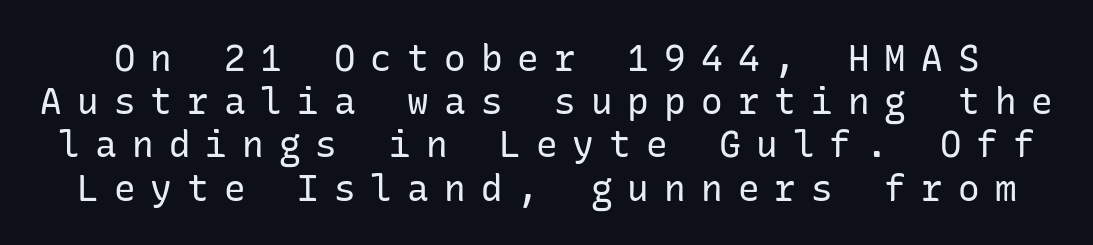
Ascenders rise straight up at ninety degrees. How are the letters spaced? Widely, with obvious added tracking. Nobody drew a line under any word here. No letter is thick-stroked: the sample isn't bold. Classification — sans serif.
